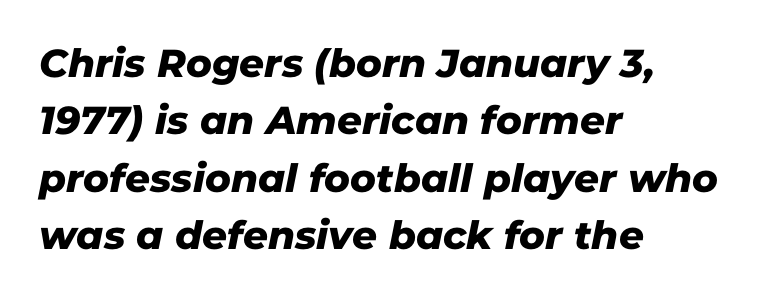
Q: Is the typeface a serif or a sans-serif typeface? A: Sans-serif.
Q: Is the text underlined? A: No.
Q: How is the paragraph aligned? A: Left-aligned.
Q: Is the spacing between letters normal or unusually wide? A: Normal.
Q: Is the spacing between lines tight, normal or loose? A: Normal.
Q: Width (condensed, normal, or wide)? A: Normal.
Q: Stroke contrast? A: Low.
Q: x-height? A: Medium.
Q: Monospaced? A: No.
